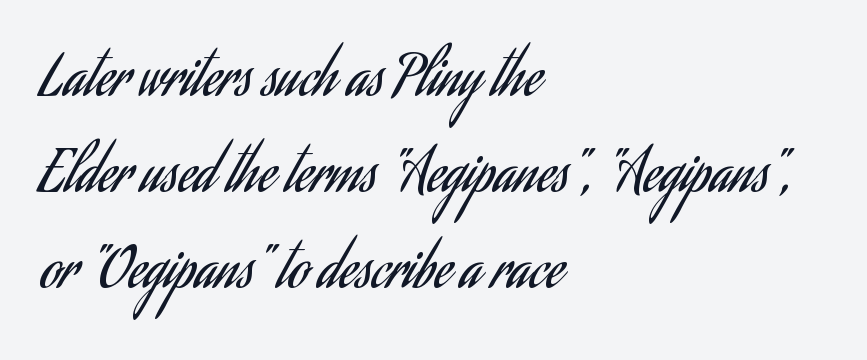
This sample uses plain, unmodified letter spacing. On a weight scale, this lands at 450 or below. The gap between lines stays unmarked. Teacher's note: observe the even left margin — that is flush-left alignment. Is this a fixed-width face? No — the glyphs have proportional, varying widths.
